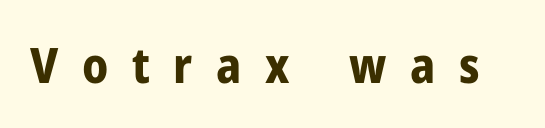
{"serif": "no", "italic": "no", "bold": "yes", "weight": "bold", "width": "condensed", "stroke_contrast": "low", "x_height": "medium", "monospaced": "no", "underline": "no", "letter_spacing": "wide", "letter_spacing_em": 0.48, "glyph_px": 49}
